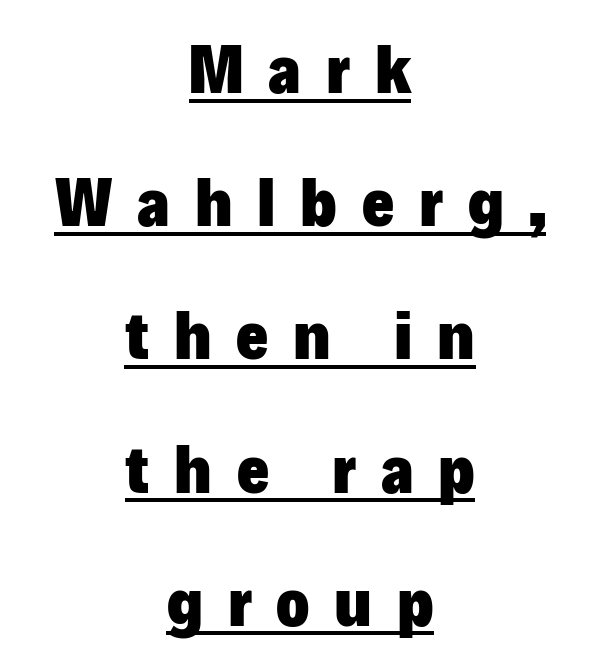
The image shows 69 px heavy sans-serif type, upright; set centered, loose line spacing (1.93x), unusually wide letter spacing (+0.36 em), underlined; low stroke contrast and a medium x-height.
